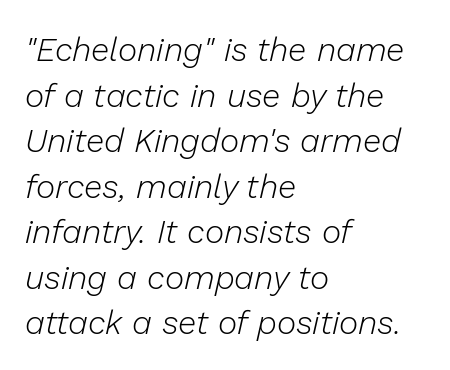
Q: Is the text bold? A: No.
Q: Is the text italic (slanted)? A: Yes, it leans right by about 13 degrees.
Q: Is the text underlined? A: No.
Q: How is the paragraph aligned? A: Left-aligned.
Q: Is the spacing between letters normal or unusually wide? A: Normal.
Q: Is the spacing between lines tight, normal or loose? A: Normal.
Q: Width (condensed, normal, or wide)? A: Normal.
Q: Stroke contrast? A: Low.
Q: x-height? A: Medium.
Q: Monospaced? A: No.
